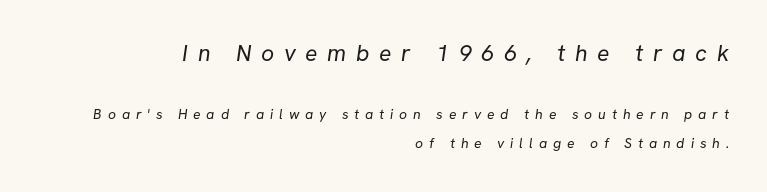
The image shows 23 px text type; set right-aligned, loose line spacing (2.11x), unusually wide letter spacing (+0.42 em), not underlined; the first (top) block is 1.64x larger.
